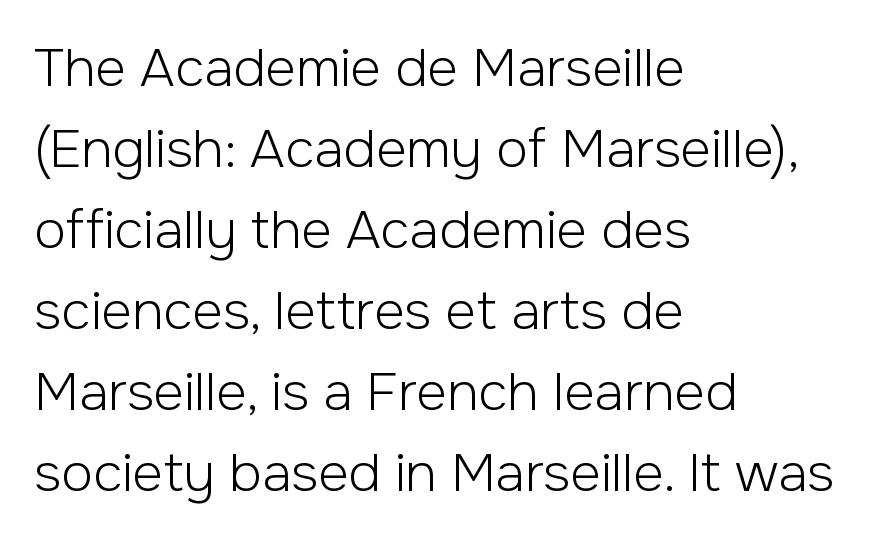
Q: Is the text bold? A: No.
Q: Is the text italic (slanted)? A: No, it is upright.
Q: Is the typeface a serif or a sans-serif typeface? A: Sans-serif.
Q: Is the text underlined? A: No.
Q: How is the paragraph aligned? A: Left-aligned.
Q: Is the spacing between letters normal or unusually wide? A: Normal.
Q: Is the spacing between lines tight, normal or loose? A: Normal.
Q: Width (condensed, normal, or wide)? A: Normal.
Q: Stroke contrast? A: Low.
Q: x-height? A: Medium.
Q: Monospaced? A: No.
